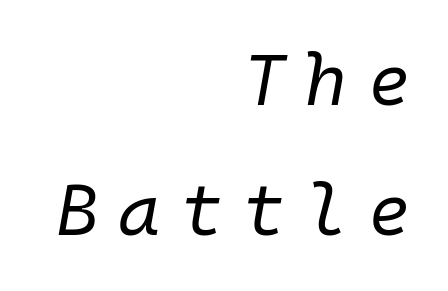
{"italic": "yes", "lean": "right", "slant_degrees": 10, "bold": "no", "weight": "regular", "width": "normal", "stroke_contrast": "low", "x_height": "medium", "monospaced": "yes", "underline": "no", "align": "right", "line_spacing_ratio": 1.81, "letter_spacing": "wide", "letter_spacing_em": 0.28, "glyph_px": 72}
